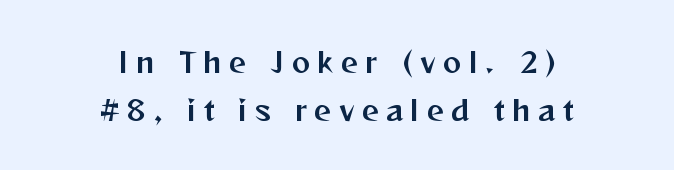
{"italic": "no", "underline": "no", "align": "center", "line_spacing_ratio": 1.77, "letter_spacing": "wide", "letter_spacing_em": 0.28, "glyph_px": 27}
